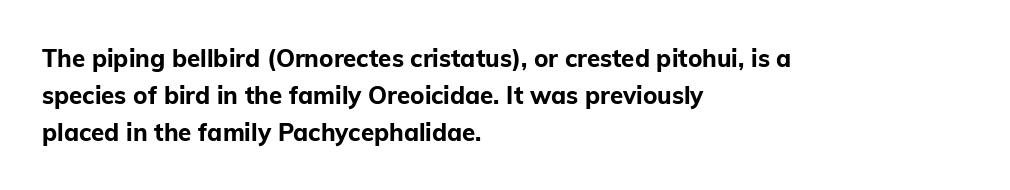
Q: Is the text bold? A: Yes.
Q: Is the text italic (slanted)? A: No, it is upright.
Q: Is the text underlined? A: No.
Q: How is the paragraph aligned? A: Left-aligned.
Q: Is the spacing between letters normal or unusually wide? A: Normal.
Q: Is the spacing between lines tight, normal or loose? A: Normal.
